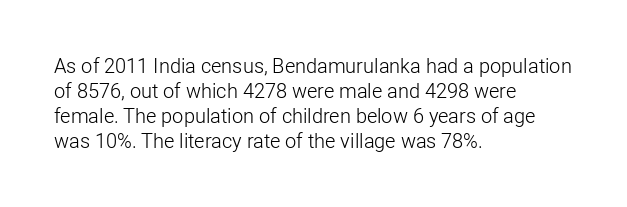
Underline: absent. These glyphs show unthickened strokes, regular width or finer. The leading is moderate, giving the passage an even texture. Upright lettering throughout.
